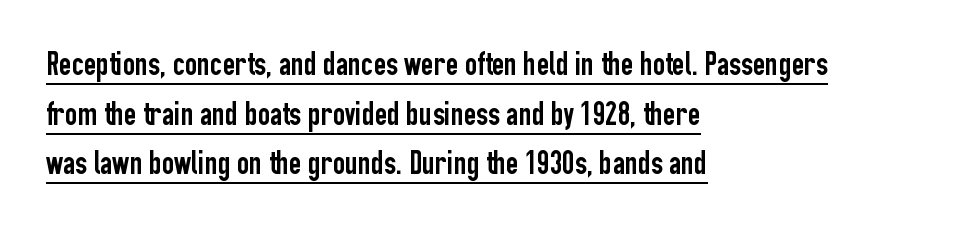
The image shows 34 px condensed sans-serif type, upright; set left-aligned, normal line spacing (1.46x), normal letter spacing, underlined; low stroke contrast and a medium x-height.
